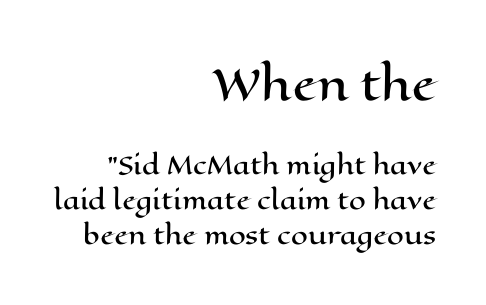
The image shows 42 px wide type, upright; set right-aligned, normal line spacing (1.46x), normal letter spacing, not underlined; the first (top) block is 1.75x larger; high stroke contrast and a medium x-height.
